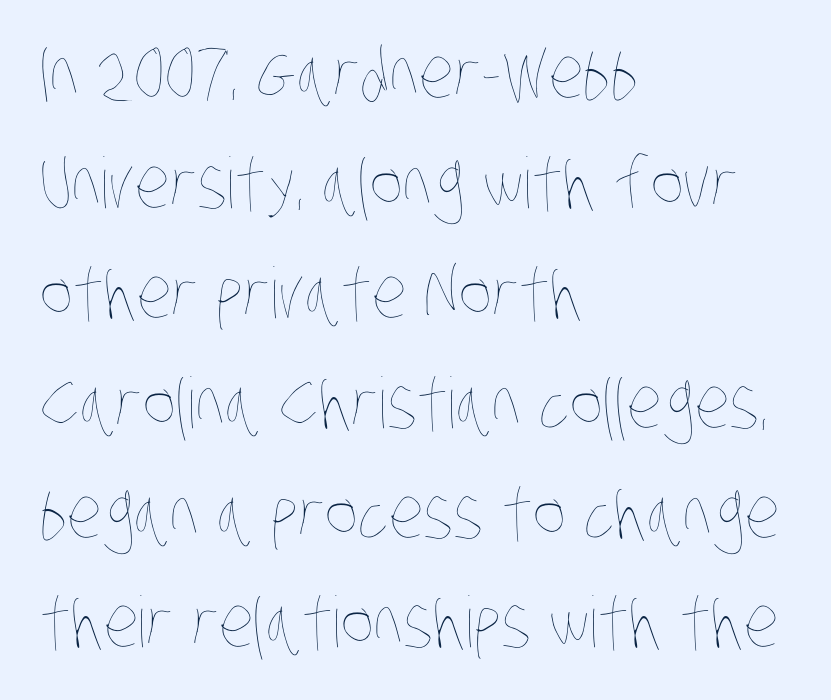
The passage is arranged the way most books set body copy — flush left. No extra tracking has been applied to these lines. Letters have the restrained weight of plain body copy at most. The designer left line spacing at the default.
